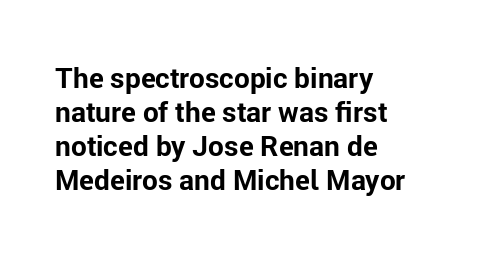
Proportional: the letters do not fall into vertical columns. The type sits square on the baseline with zero lean. Reading down the block, your eye returns to a fixed left position each line. Just letters on the line, the space beneath them empty. Nobody touched the tracking dial on this one.
